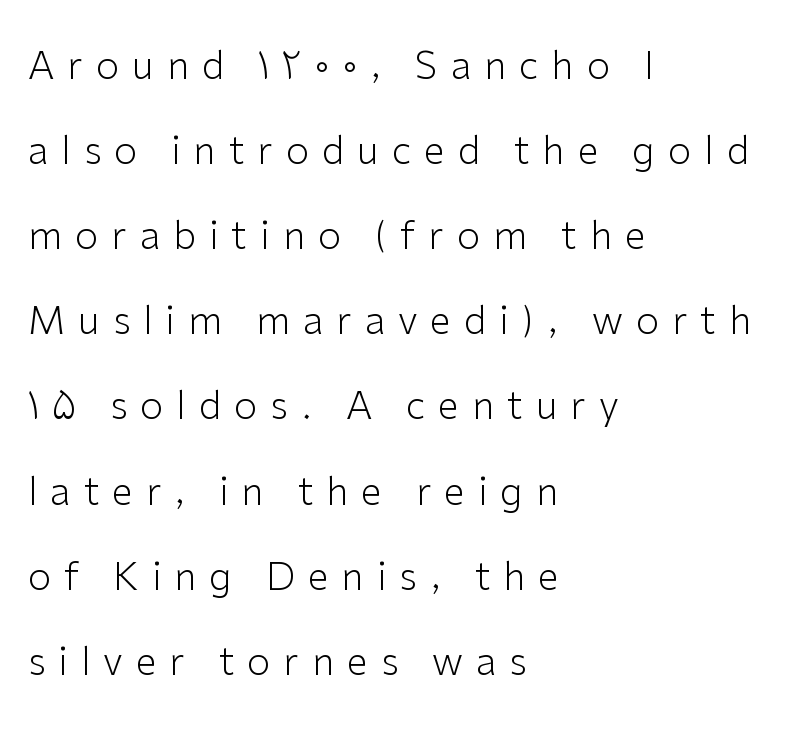
The image shows 38 px light sans-serif type, upright; set left-aligned, loose line spacing (2.24x), unusually wide letter spacing (+0.34 em), not underlined; low stroke contrast and a medium x-height.
